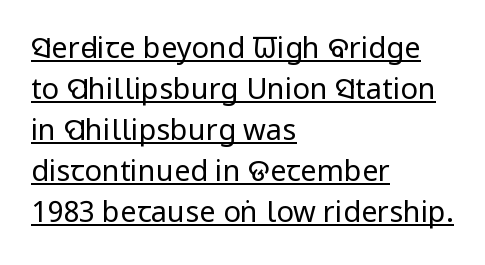
The image shows 29 px regular-weight, condensed sans-serif type, upright; set left-aligned, normal line spacing (1.41x), normal letter spacing, underlined; low stroke contrast and a large x-height.
